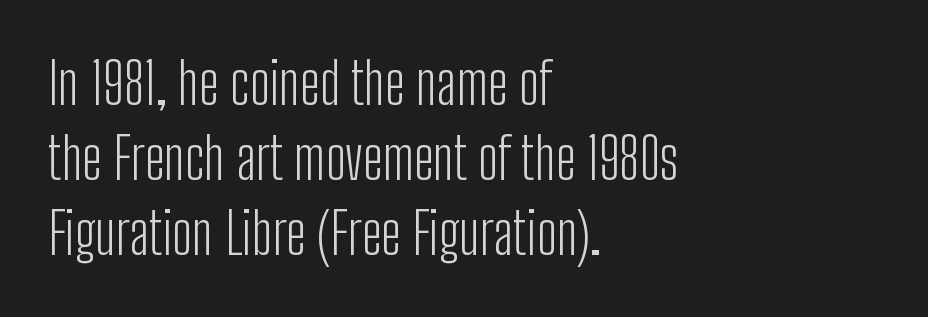
The gaps between neighbouring characters are ordinary and unremarkable. The glyphs in this specimen are sans serif. Think standard paragraph weight, or any step lighter than that. Bare-footed words on every line. Interline gaps are of average width in this sample.
